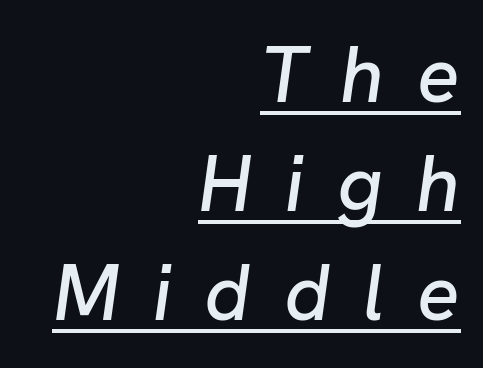
The image shows 79 px text type, italic (leaning right); set right-aligned, normal line spacing (1.38x), unusually wide letter spacing (+0.42 em), underlined; low stroke contrast and a medium x-height.
